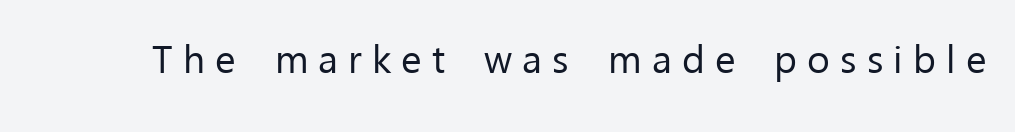
The image shows 39 px regular-weight sans-serif type, upright; set unusually wide letter spacing (+0.26 em), not underlined; low stroke contrast and a medium x-height.
